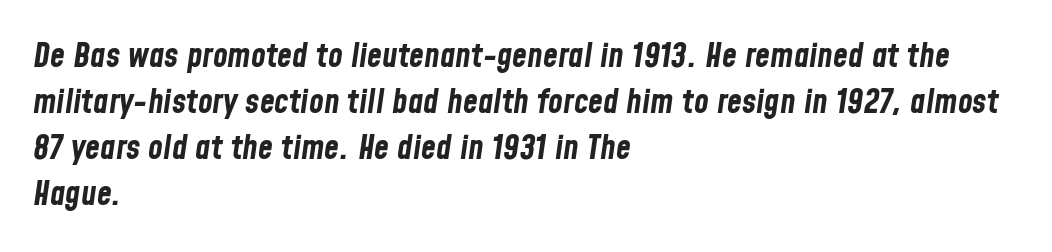
The image shows 34 px bold, condensed type, italic (leaning right); set left-aligned, normal line spacing (1.35x), normal letter spacing, not underlined; low stroke contrast and a medium x-height.
